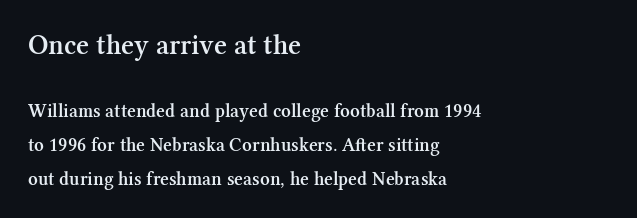
Q: Is the text bold? A: Semi-bold.
Q: Is the text italic (slanted)? A: No, it is upright.
Q: Is the typeface a serif or a sans-serif typeface? A: Serif.
Q: Is the text underlined? A: No.
Q: How is the paragraph aligned? A: Left-aligned.
Q: Is the spacing between letters normal or unusually wide? A: Normal.
Q: Which block of text is set in a larger size, the first (top) or the second (bottom)? A: The first (top) one.
Q: Width (condensed, normal, or wide)? A: Normal.
Q: Stroke contrast? A: Medium.
Q: x-height? A: Medium.
Q: Monospaced? A: No.
